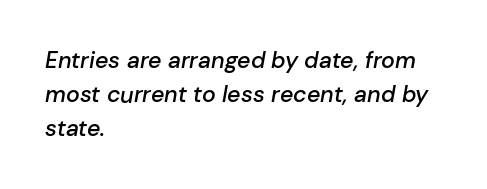
Q: Is the text bold? A: Semi-bold.
Q: Is the text italic (slanted)? A: Yes, it leans right by about 10 degrees.
Q: Is the text underlined? A: No.
Q: How is the paragraph aligned? A: Left-aligned.
Q: Is the spacing between letters normal or unusually wide? A: Normal.
Q: Is the spacing between lines tight, normal or loose? A: Normal.
